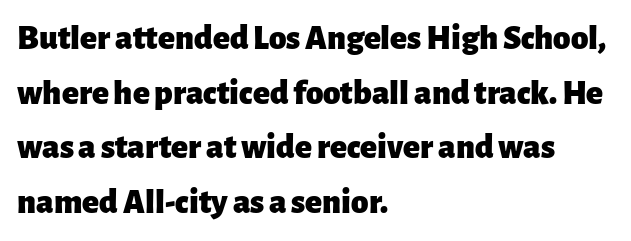
Q: Is the text bold? A: Yes.
Q: Is the text italic (slanted)? A: No, it is upright.
Q: Is the typeface a serif or a sans-serif typeface? A: Sans-serif.
Q: Is the text underlined? A: No.
Q: How is the paragraph aligned? A: Left-aligned.
Q: Is the spacing between letters normal or unusually wide? A: Normal.
Q: Is the spacing between lines tight, normal or loose? A: Normal.
Q: Width (condensed, normal, or wide)? A: Normal.
Q: Stroke contrast? A: Low.
Q: x-height? A: Medium.
Q: Monospaced? A: No.
